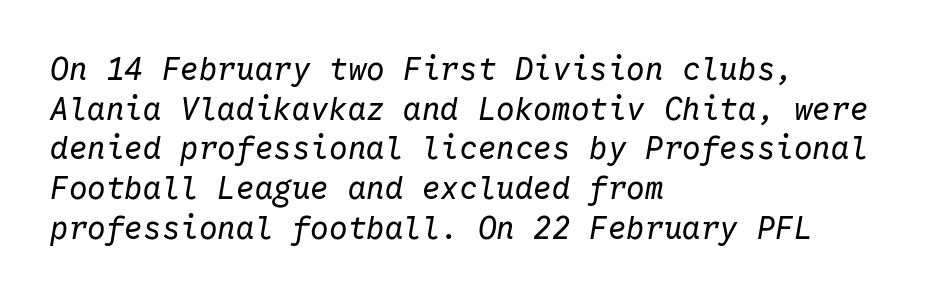
{"italic": "yes", "lean": "right", "slant_degrees": 10, "bold": "no", "weight": "regular", "width": "normal", "stroke_contrast": "low", "x_height": "medium", "monospaced": "yes", "underline": "no", "align": "left", "line_spacing": "normal", "line_spacing_ratio": 1.28, "letter_spacing": "normal", "letter_spacing_em": 0.0, "glyph_px": 31}
